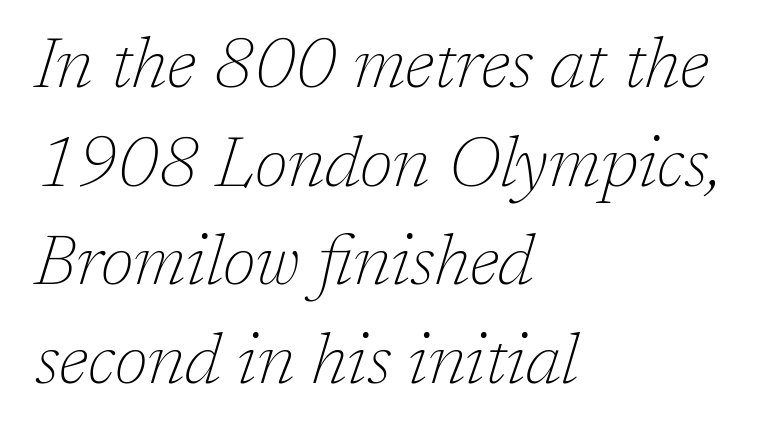
The text block is weighted toward the left margin, trailing off unevenly rightward. Italic: yes, the glyphs are oblique. Does the type have serifs? Yes, each stem ends in a small foot. Vertical spacing — default. The face used here is rendered with its standard letterfit. Only glyphs here, with clear space below each row.
